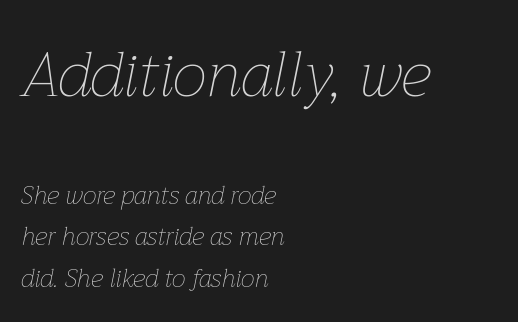
Lines of text with bare space underneath. A typesetter would call this zero additional tracking. Quick note: interline space is typical. An italicized treatment has been applied to the whole sample. Where is the straight margin? On the left. Scale decreases going downward across the two blocks.
